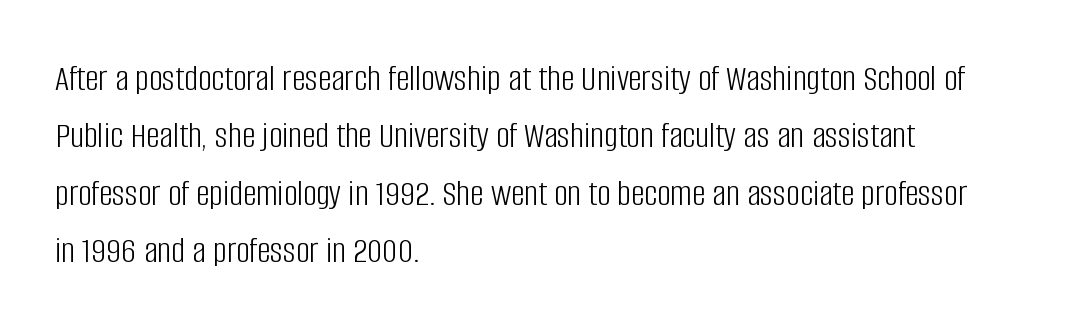
The image shows 38 px light, condensed sans-serif type, upright; set left-aligned, normal line spacing (1.51x), normal letter spacing, not underlined; low stroke contrast and a large x-height.
